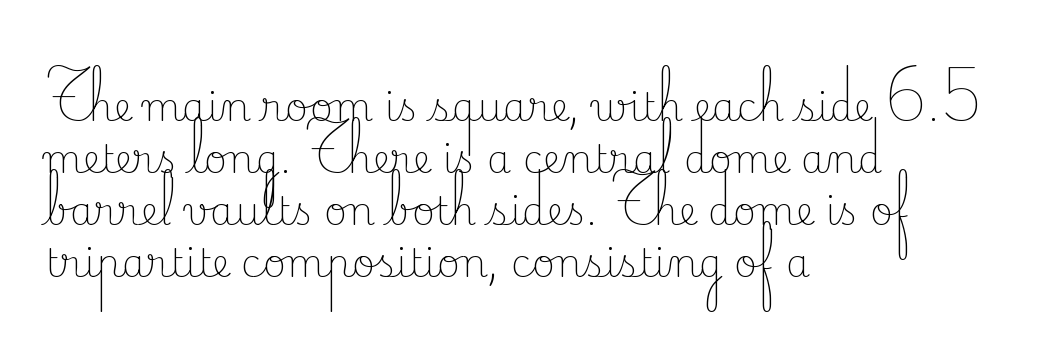
You could not count columns in this text — the font is proportionally spaced. The face used here is seriffed, in the tradition of book romans. Summary of vertical rhythm: regular, with standard interline spacing. Notice how the stems are strictly vertical — no italics here. Teacher's note: observe the even left margin — that is flush-left alignment. Weight: regular or lighter.
